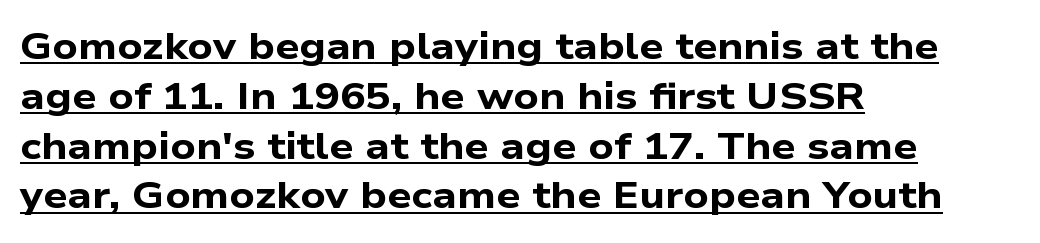
A student would call this left alignment; a typographer would say flush left, rag right. Serif or sans? Sans — the stroke terminals are bare. Heavy, bold letterforms. These lines are rendered in a variable-pitch font. Leading: standard.
